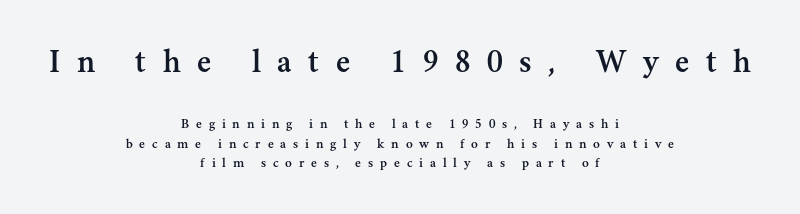
No word sits above an underline. Little horizontal feet cap the strokes, marking this as serif type. The passage shown stacks its lines at a standard gap. Of the two passages, the one on top uses the larger point size. Note the varied advance widths — an 'i' is clearly narrower than an 'm'.
